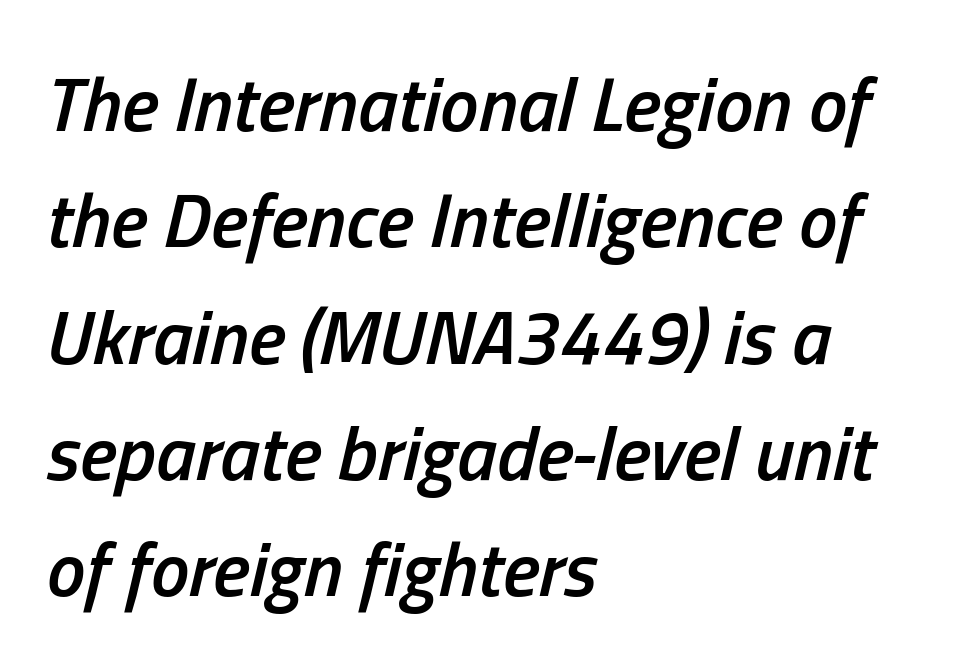
The image shows 77 px semibold, condensed type, italic (leaning right); set left-aligned, normal line spacing (1.51x), normal letter spacing, not underlined; low stroke contrast and a medium x-height.
